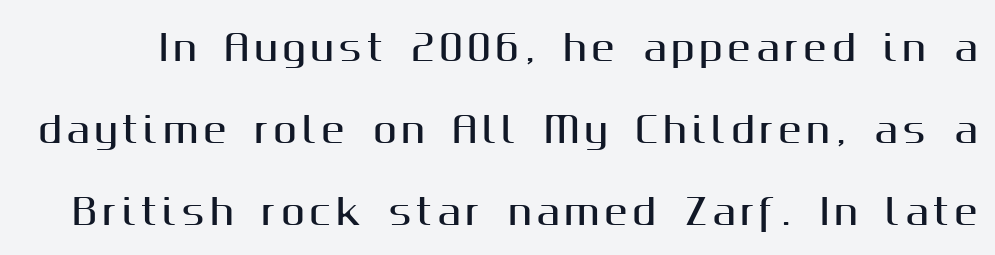
Q: Is the text italic (slanted)? A: No, it is upright.
Q: Is the typeface a serif or a sans-serif typeface? A: Sans-serif.
Q: Is the text underlined? A: No.
Q: Is the spacing between lines tight, normal or loose? A: Loose.
Q: Width (condensed, normal, or wide)? A: Normal.
Q: Stroke contrast? A: Medium.
Q: x-height? A: Medium.
Q: Monospaced? A: No.
